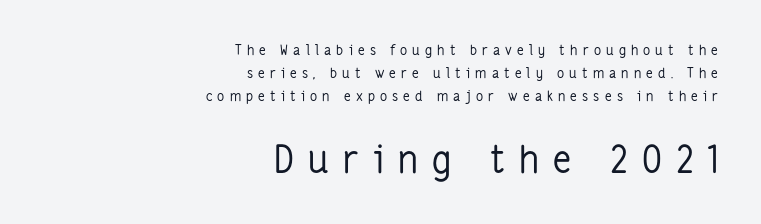
{"serif": "no", "italic": "no", "bold": "no", "weight": "regular", "width": "condensed", "stroke_contrast": "low", "x_height": "medium", "monospaced": "no", "underline": "no", "align": "right", "line_spacing": "normal", "line_spacing_ratio": 1.63, "letter_spacing": "wide", "letter_spacing_em": 0.37, "larger_block": "second", "size_ratio": 2.71, "glyph_px": 38}
